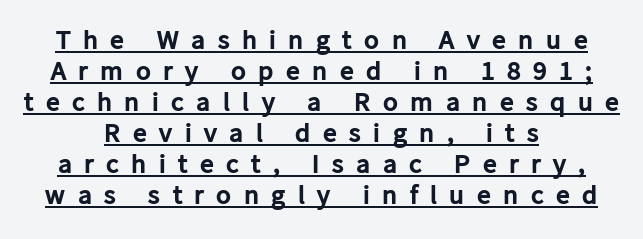
Q: Is the text bold? A: Yes.
Q: Is the text italic (slanted)? A: No, it is upright.
Q: Is the typeface a serif or a sans-serif typeface? A: Sans-serif.
Q: Is the text underlined? A: Yes.
Q: Is the spacing between letters normal or unusually wide? A: Unusually wide.
Q: Is the spacing between lines tight, normal or loose? A: Tight.
Q: Width (condensed, normal, or wide)? A: Normal.
Q: Stroke contrast? A: Low.
Q: x-height? A: Medium.
Q: Monospaced? A: No.
